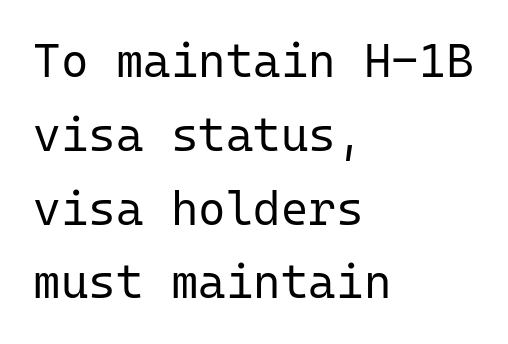
Are there feet on the stems? There aren't — it's a sans. Spacing between characters is what you'd get straight out of the box. Honestly, there is no underline to notice here at all. Think of a typewriter: that constant character pitch is what you see here. Line spacing here is normal. Notice how the passage keeps a crisp vertical edge on the left only.
